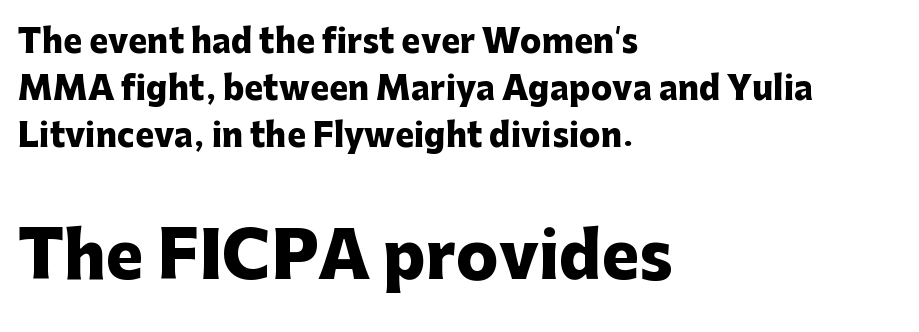
Q: Is the text bold? A: Yes.
Q: Is the text italic (slanted)? A: No, it is upright.
Q: Is the typeface a serif or a sans-serif typeface? A: Sans-serif.
Q: Is the text underlined? A: No.
Q: How is the paragraph aligned? A: Left-aligned.
Q: Is the spacing between letters normal or unusually wide? A: Normal.
Q: Is the spacing between lines tight, normal or loose? A: Normal.
Q: Which block of text is set in a larger size, the first (top) or the second (bottom)? A: The second (bottom) one.
Q: Width (condensed, normal, or wide)? A: Normal.
Q: Stroke contrast? A: Low.
Q: x-height? A: Medium.
Q: Monospaced? A: No.
